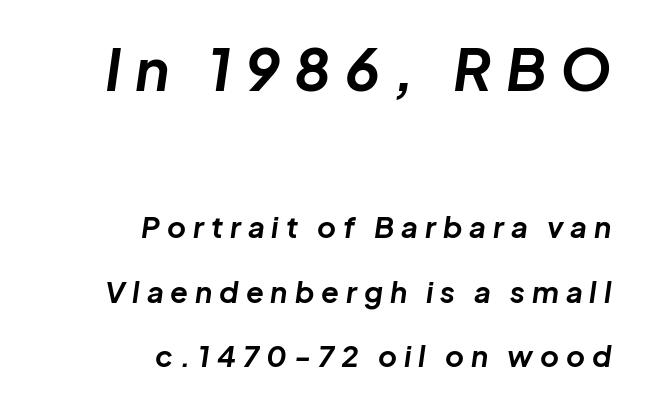
{"italic": "yes", "lean": "right", "slant_degrees": 8, "bold": "yes", "weight": "bold", "width": "normal", "stroke_contrast": "low", "x_height": "medium", "monospaced": "no", "underline": "no", "align": "right", "line_spacing": "loose", "line_spacing_ratio": 2.22, "letter_spacing": "wide", "letter_spacing_em": 0.24, "larger_block": "first", "size_ratio": 2.0, "glyph_px": 58}
